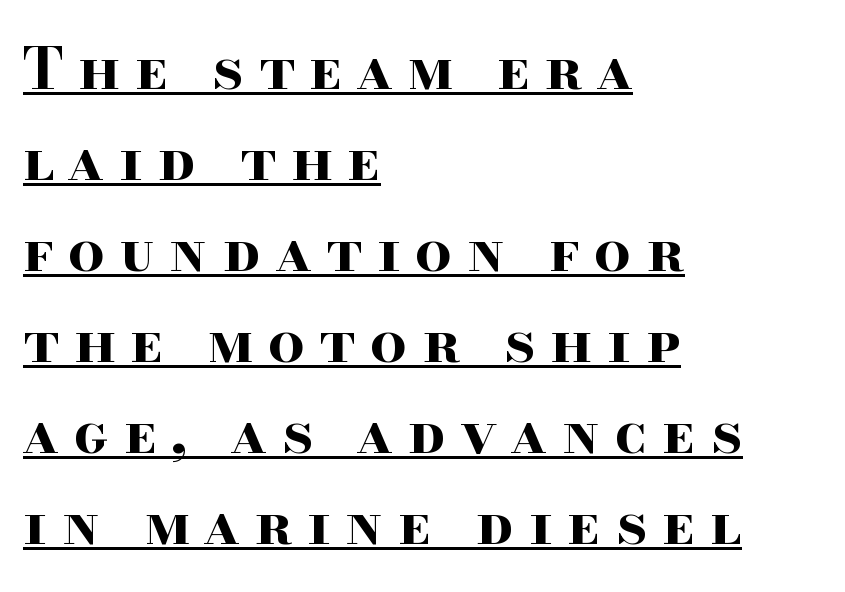
{"serif": "yes", "italic": "no", "bold": "yes", "weight": "bold", "width": "wide", "stroke_contrast": "high", "x_height": "small", "monospaced": "no", "underline": "yes", "align": "left", "line_spacing": "normal", "line_spacing_ratio": 1.57, "letter_spacing": "wide", "letter_spacing_em": 0.25, "glyph_px": 58}
